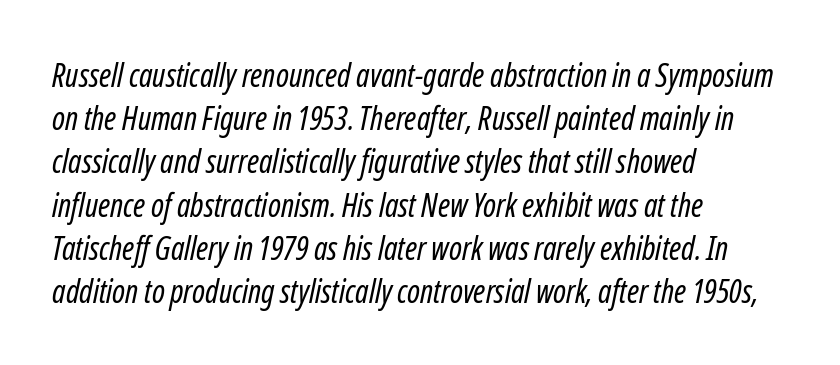
The image shows 32 px regular-weight, condensed type, italic (leaning right); set left-aligned, normal line spacing (1.35x), normal letter spacing, not underlined; low stroke contrast and a medium x-height.
